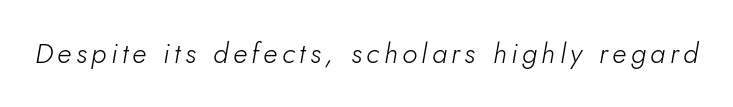
{"italic": "yes", "lean": "right", "slant_degrees": 10, "bold": "no", "weight": "light", "width": "normal", "stroke_contrast": "low", "x_height": "small", "monospaced": "no", "underline": "no", "glyph_px": 28}
